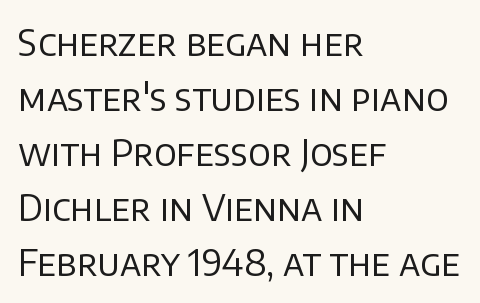
{"serif": "no", "italic": "no", "bold": "no", "weight": "regular", "width": "normal", "stroke_contrast": "low", "x_height": "large", "monospaced": "no", "underline": "no", "align": "left", "line_spacing": "normal", "line_spacing_ratio": 1.53, "letter_spacing": "normal", "letter_spacing_em": 0.0, "glyph_px": 36}
